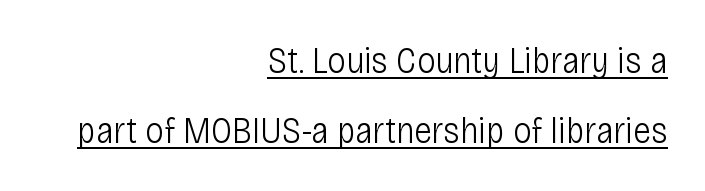
{"serif": "no", "italic": "no", "bold": "no", "weight": "light", "width": "condensed", "stroke_contrast": "low", "x_height": "large", "monospaced": "no", "underline": "yes", "align": "right", "line_spacing_ratio": 1.88, "letter_spacing": "normal", "letter_spacing_em": 0.0, "glyph_px": 37}
